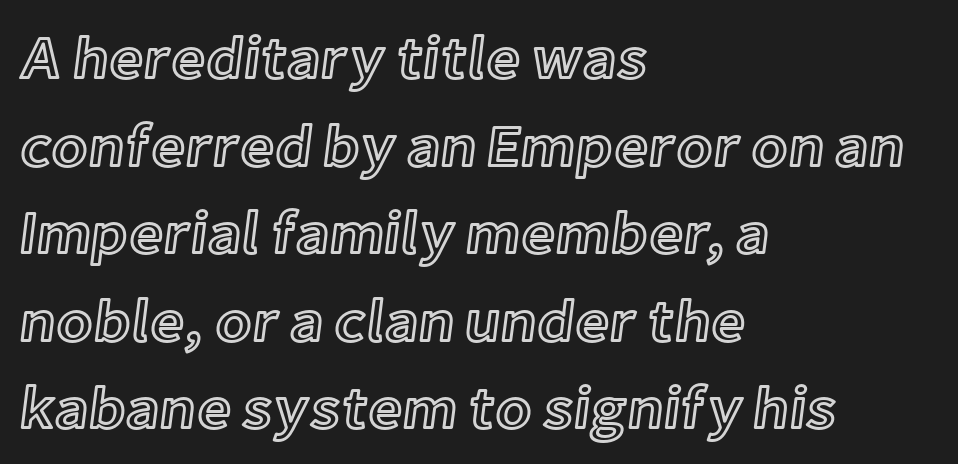
Q: Is the text italic (slanted)? A: Yes.
Q: Is the text underlined? A: No.
Q: How is the paragraph aligned? A: Left-aligned.
Q: Is the spacing between letters normal or unusually wide? A: Normal.
Q: Is the spacing between lines tight, normal or loose? A: Normal.
Q: Width (condensed, normal, or wide)? A: Normal.
Q: x-height? A: Medium.
Q: Monospaced? A: No.
